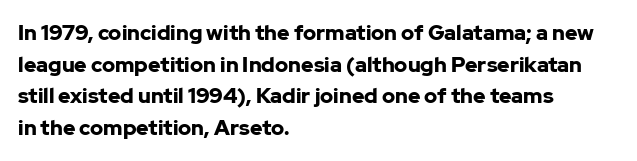
The image shows 21 px bold type, upright; set left-aligned, normal line spacing (1.51x), normal letter spacing, not underlined.
